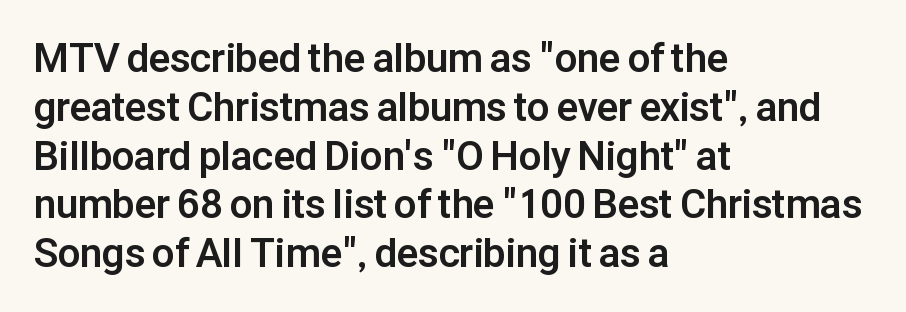
I'd call this a sans setting — the letters go barefoot. No italicization has been applied; the sample stays upright. A typesetter would call this proportional, since set widths differ per character. These lines stack with their left ends in a neat column. On the weight axis this lands at bold, roughly 700. Bare-footed words on every line.
